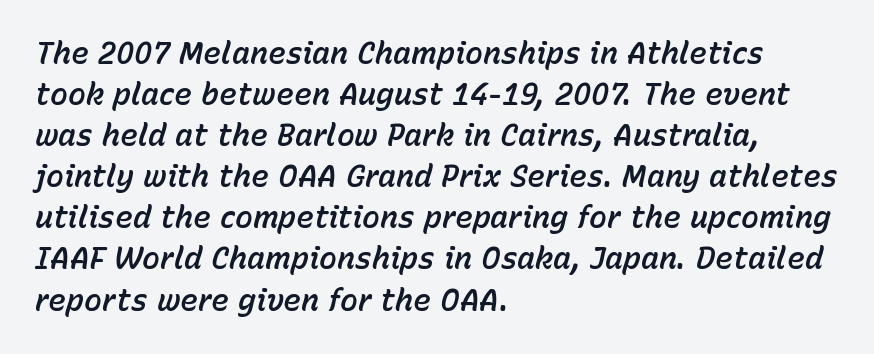
Q: Is the text italic (slanted)? A: Yes, it leans right by about 15 degrees.
Q: Is the text underlined? A: No.
Q: How is the paragraph aligned? A: Left-aligned.
Q: Is the spacing between letters normal or unusually wide? A: Normal.
Q: Is the spacing between lines tight, normal or loose? A: Normal.
Q: Width (condensed, normal, or wide)? A: Normal.
Q: Stroke contrast? A: Low.
Q: x-height? A: Medium.
Q: Monospaced? A: No.
